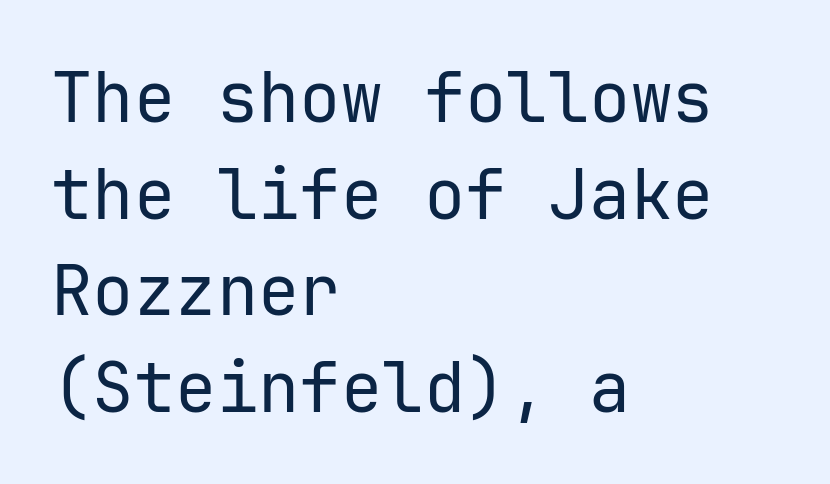
Q: Is the text bold? A: No.
Q: Is the text italic (slanted)? A: No, it is upright.
Q: Is the typeface a serif or a sans-serif typeface? A: Sans-serif.
Q: Is the text underlined? A: No.
Q: How is the paragraph aligned? A: Left-aligned.
Q: Is the spacing between letters normal or unusually wide? A: Normal.
Q: Is the spacing between lines tight, normal or loose? A: Normal.
Q: Width (condensed, normal, or wide)? A: Normal.
Q: Stroke contrast? A: Low.
Q: x-height? A: Medium.
Q: Monospaced? A: Yes.
